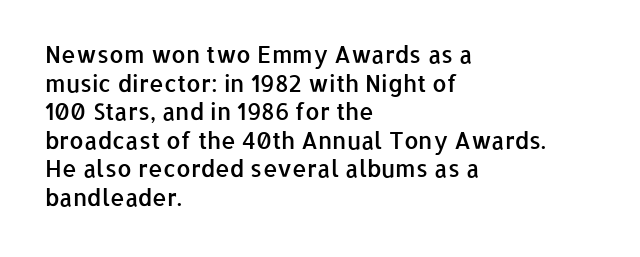
Q: Is the text bold? A: Semi-bold.
Q: Is the text italic (slanted)? A: No, it is upright.
Q: Is the text underlined? A: No.
Q: How is the paragraph aligned? A: Left-aligned.
Q: Is the spacing between letters normal or unusually wide? A: Normal.
